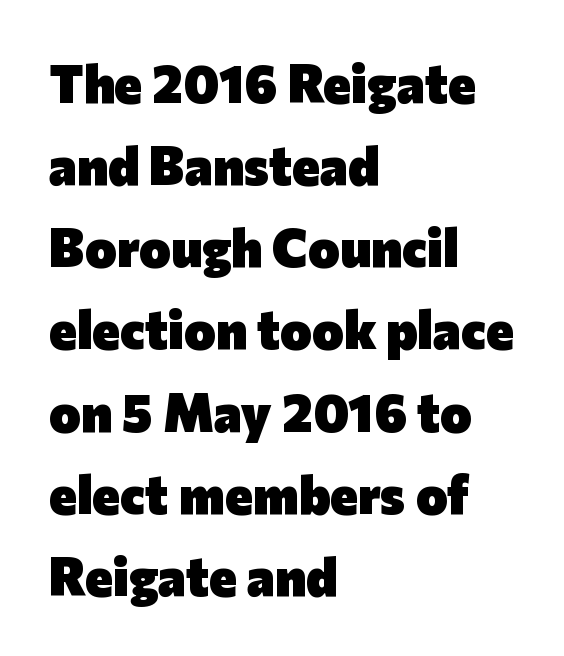
Looks like regular typesetting: each glyph gets only the width it needs. Upright lettering throughout. Nothing sits at the stroke ends, so this counts as sans-serif. Honestly, there is no underline to notice here at all. Observe the ordinary spacing: letters are neighbours, not strangers. The glyphs have the mass of a bold cut.
